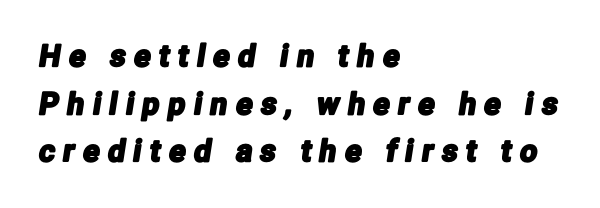
The image shows 30 px condensed sans-serif type; set left-aligned, normal line spacing (1.59x), unusually wide letter spacing (+0.29 em), not underlined; low stroke contrast and a medium x-height.
